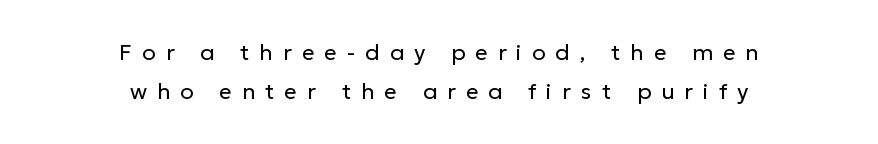
Q: Is the text bold? A: No.
Q: Is the text italic (slanted)? A: No, it is upright.
Q: Is the text underlined? A: No.
Q: How is the paragraph aligned? A: Centered.
Q: Is the spacing between letters normal or unusually wide? A: Unusually wide.
